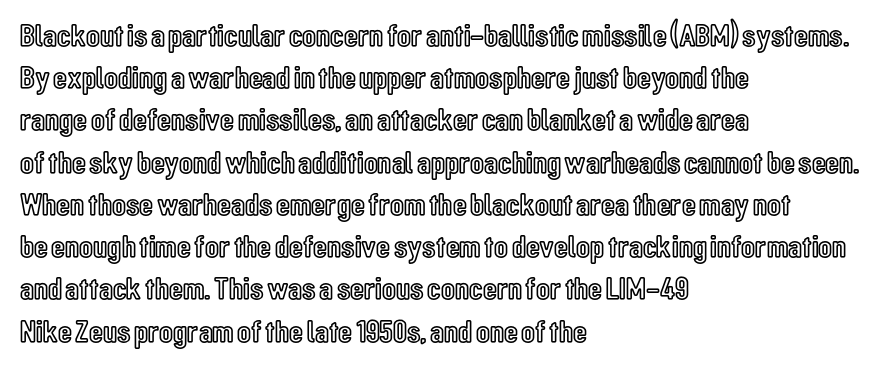
The image shows 32 px condensed type, upright; set left-aligned, normal line spacing (1.32x), normal letter spacing, not underlined; a medium x-height.
